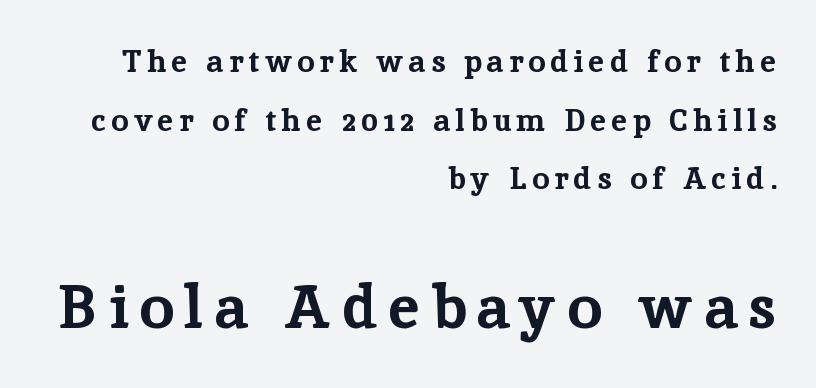
{"serif": "yes", "italic": "no", "bold": "yes", "weight": "bold", "width": "normal", "stroke_contrast": "low", "x_height": "medium", "monospaced": "no", "underline": "no", "align": "right", "line_spacing_ratio": 1.89, "larger_block": "second", "size_ratio": 2.0, "glyph_px": 62}
